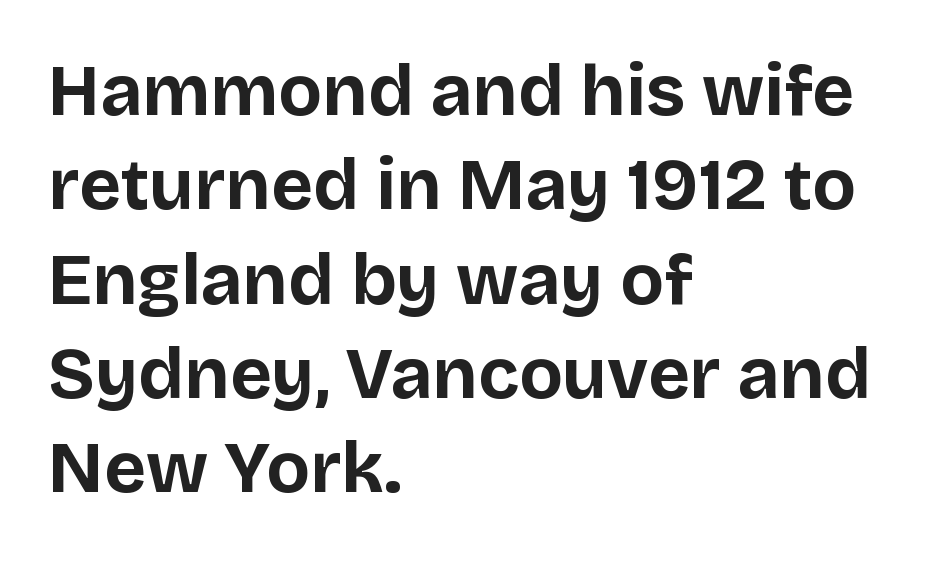
{"serif": "no", "italic": "no", "bold": "yes", "weight": "bold", "width": "normal", "stroke_contrast": "low", "x_height": "large", "monospaced": "no", "underline": "no", "align": "left", "line_spacing": "normal", "line_spacing_ratio": 1.31, "letter_spacing": "normal", "letter_spacing_em": 0.0, "glyph_px": 72}
